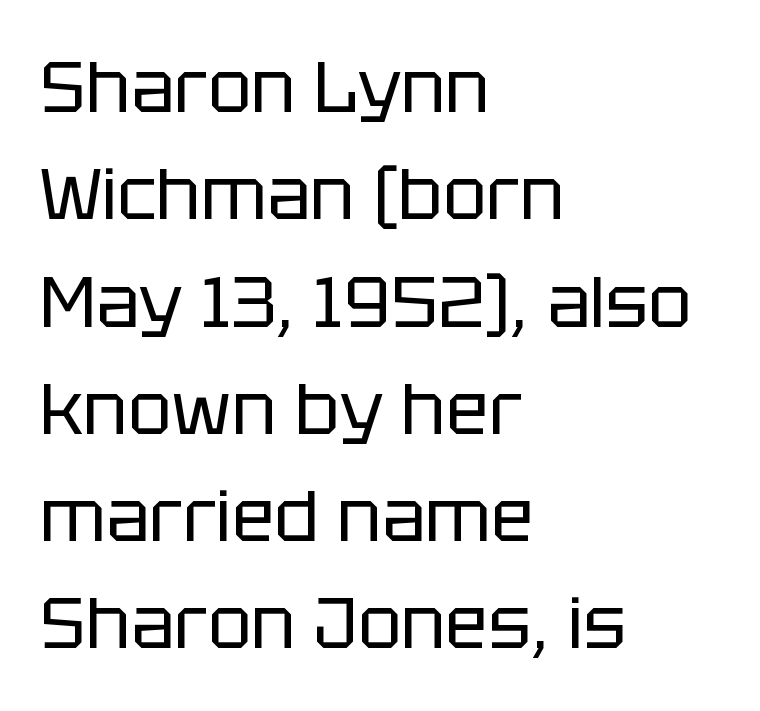
Q: Is the text bold? A: No.
Q: Is the text italic (slanted)? A: No, it is upright.
Q: Is the typeface a serif or a sans-serif typeface? A: Sans-serif.
Q: Is the text underlined? A: No.
Q: How is the paragraph aligned? A: Left-aligned.
Q: Is the spacing between letters normal or unusually wide? A: Normal.
Q: Is the spacing between lines tight, normal or loose? A: Normal.
Q: Width (condensed, normal, or wide)? A: Normal.
Q: Stroke contrast? A: Low.
Q: x-height? A: Large.
Q: Monospaced? A: No.
